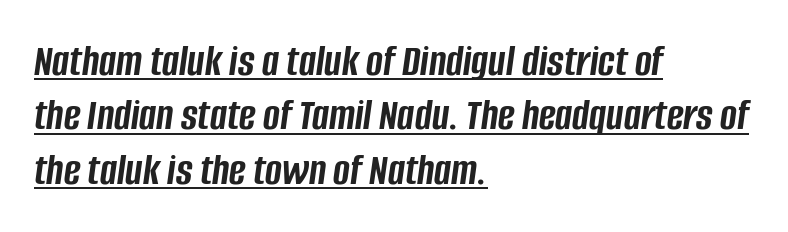
Q: Is the text bold? A: Yes.
Q: Is the text italic (slanted)? A: Yes, it leans right by about 8 degrees.
Q: Is the text underlined? A: Yes.
Q: How is the paragraph aligned? A: Left-aligned.
Q: Is the spacing between letters normal or unusually wide? A: Normal.
Q: Width (condensed, normal, or wide)? A: Condensed.
Q: Stroke contrast? A: Low.
Q: x-height? A: Large.
Q: Monospaced? A: No.
